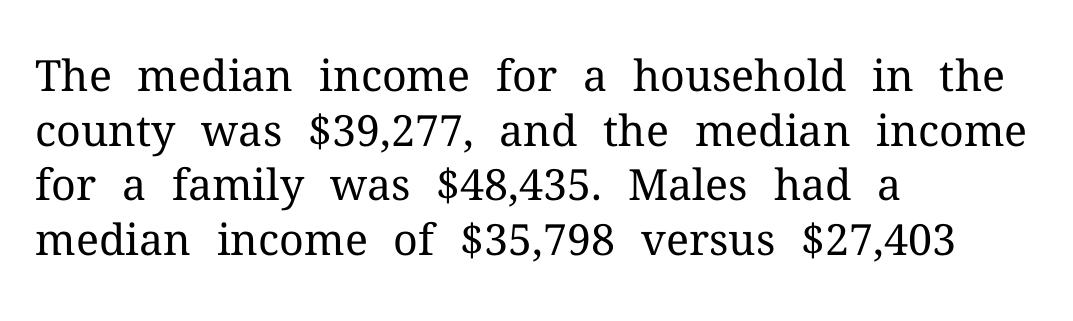
The image shows 43 px regular-weight serif type, upright; set left-aligned, normal line spacing (1.27x), normal letter spacing, not underlined; medium stroke contrast and a medium x-height.
